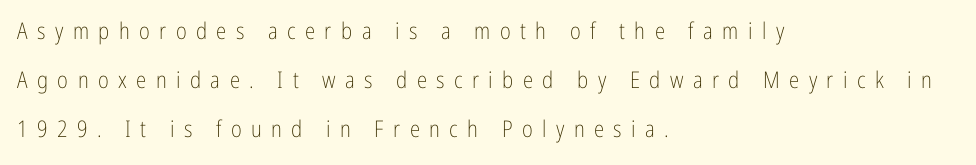
The image shows 23 px text type, upright; set left-aligned, loose line spacing (2.14x), unusually wide letter spacing (+0.41 em), not underlined.
